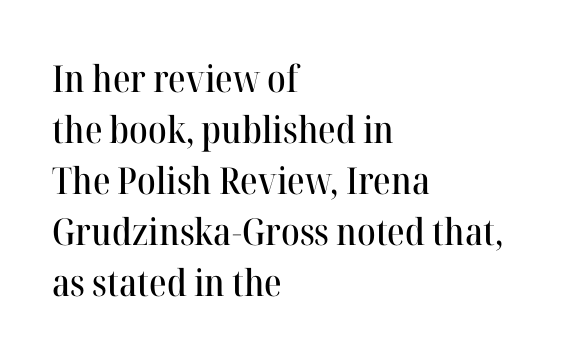
Q: Is the text italic (slanted)? A: No, it is upright.
Q: Is the typeface a serif or a sans-serif typeface? A: Serif.
Q: Is the text underlined? A: No.
Q: How is the paragraph aligned? A: Left-aligned.
Q: Is the spacing between letters normal or unusually wide? A: Normal.
Q: Is the spacing between lines tight, normal or loose? A: Normal.
Q: Width (condensed, normal, or wide)? A: Normal.
Q: Stroke contrast? A: High.
Q: x-height? A: Medium.
Q: Monospaced? A: No.
